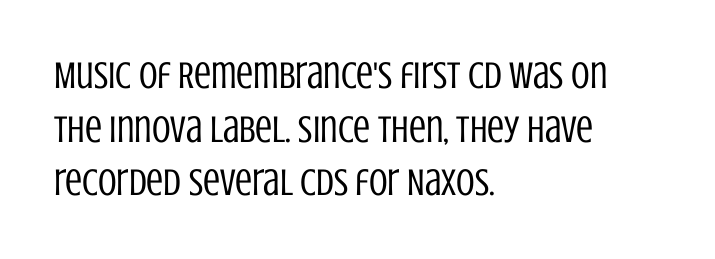
Counters stay open thanks to moderate or lighter strokes. Nothing sits at the stroke ends, so this counts as sans-serif. All the whitespace from short lines collects on the right. Each word holds together tightly as a unit, with standard inter-letter gaps. Regular leading. Spacing verdict: proportional, widths tailored to each character.
